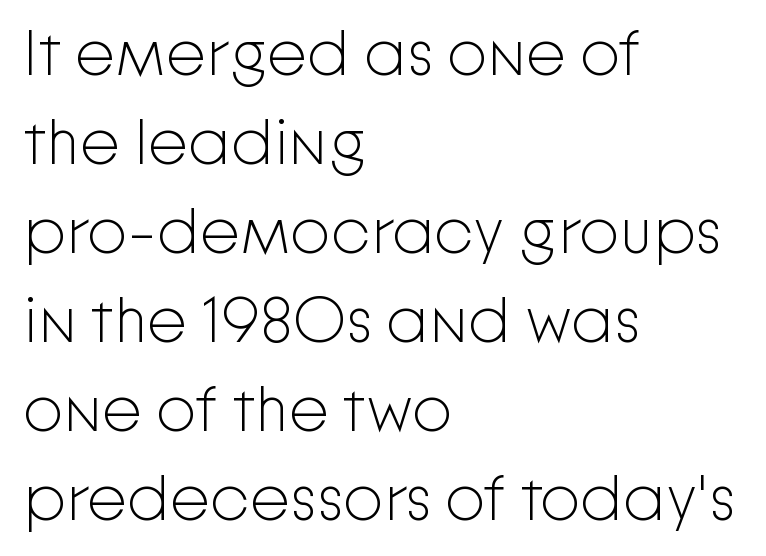
The letters carry no serifs — their stems end cleanly without finishing strokes. The strip under each line holds only bare page. Visually the block forms a straight wall on the left and a jagged coastline on the right. Heft: none added — not bold.
